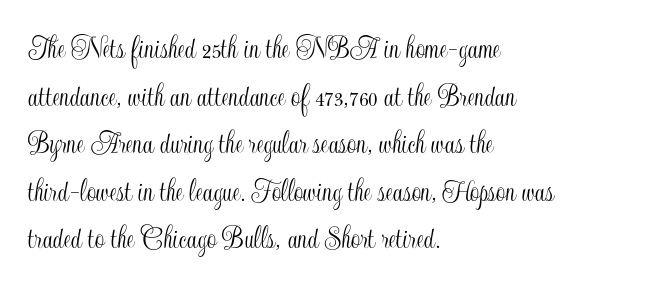
Honestly, there is no underline to notice here at all. The face used here is proportionally spaced, like ordinary book or web type. The line texture is even and compact thanks to regular tracking. The lines in this sample share a left origin and differ only in where they stop.
